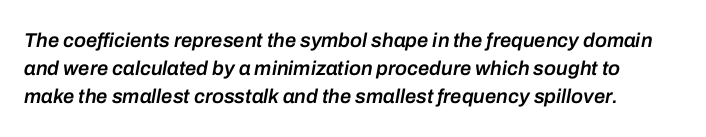
The words here are not underlined. Italic? Definitely — the glyphs are oblique. The type is set solid horizontally, with unmodified tracking. The font is running at a semibold setting, under full bold.
